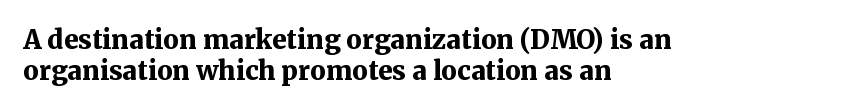
Posture: straight, roman, zero tilt. A student would call this left alignment; a typographer would say flush left, rag right. Rule under the text: the space is simply empty. Between one letter and the next there's only the usual sliver of space. Plenty of ink on the page — the face is bold.
